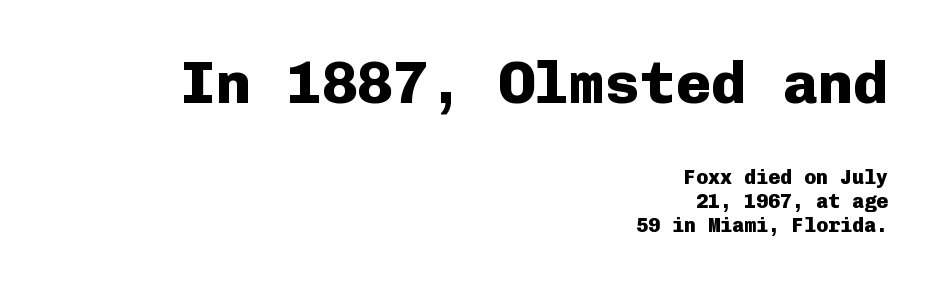
Characters remain perfectly vertical along every line. The passage shown has conventional tracking throughout. The letters carry no serifs — their stems end cleanly without finishing strokes. The letters march in equal steps, a hallmark of fixed-pitch type.
